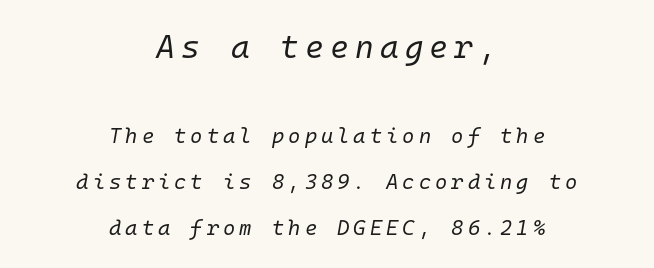
{"italic": "yes", "lean": "right", "slant_degrees": 10, "bold": "no", "weight": "regular", "width": "normal", "stroke_contrast": "low", "x_height": "medium", "monospaced": "yes", "underline": "no", "align": "center", "line_spacing": "loose", "line_spacing_ratio": 2.18, "larger_block": "first", "size_ratio": 1.52, "glyph_px": 32}
